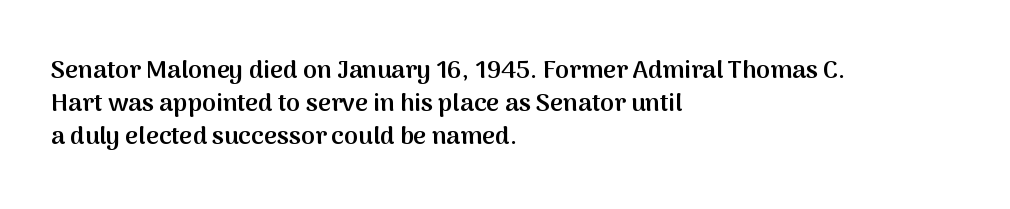
Q: Is the text bold? A: Semi-bold.
Q: Is the text italic (slanted)? A: No, it is upright.
Q: Is the text underlined? A: No.
Q: How is the paragraph aligned? A: Left-aligned.
Q: Is the spacing between letters normal or unusually wide? A: Normal.
Q: Is the spacing between lines tight, normal or loose? A: Normal.
